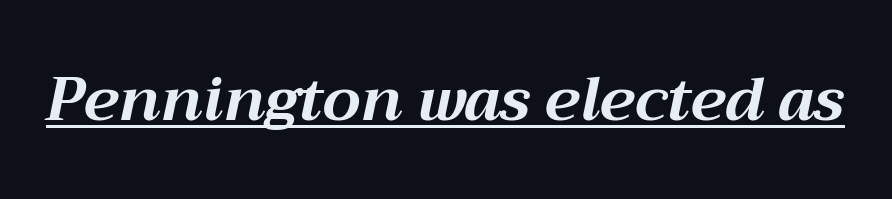
The image shows 61 px bold type, italic (leaning right); set normal letter spacing, underlined; medium stroke contrast and a medium x-height.
